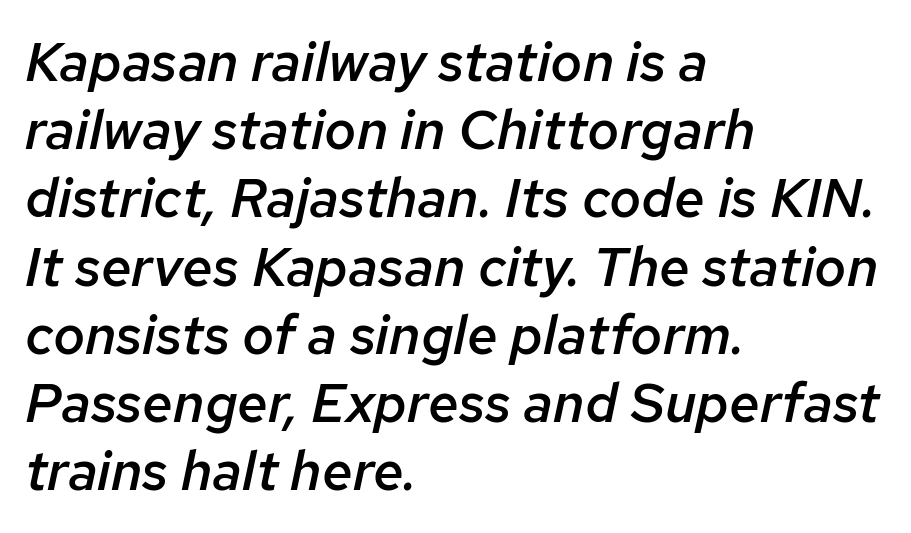
Q: Is the text bold? A: Semi-bold.
Q: Is the text italic (slanted)? A: Yes, it leans right by about 12 degrees.
Q: Is the text underlined? A: No.
Q: How is the paragraph aligned? A: Left-aligned.
Q: Is the spacing between letters normal or unusually wide? A: Normal.
Q: Width (condensed, normal, or wide)? A: Normal.
Q: Stroke contrast? A: Low.
Q: x-height? A: Medium.
Q: Monospaced? A: No.
